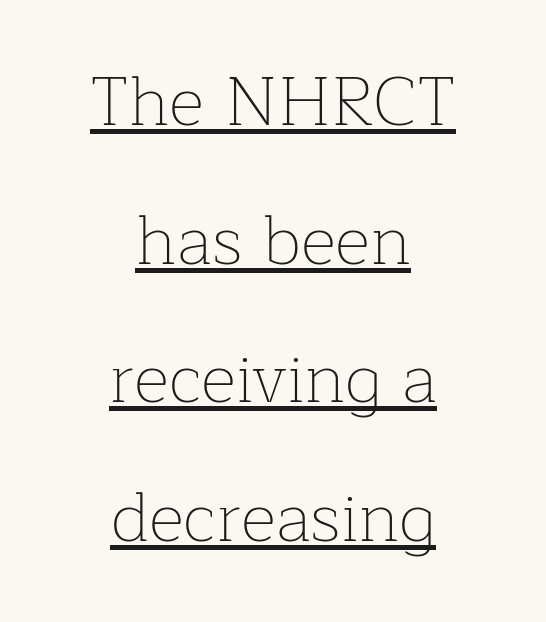
The image shows 69 px thin serif type, upright; set centered, loose line spacing (2.01x), normal letter spacing, underlined; low stroke contrast and a medium x-height.
